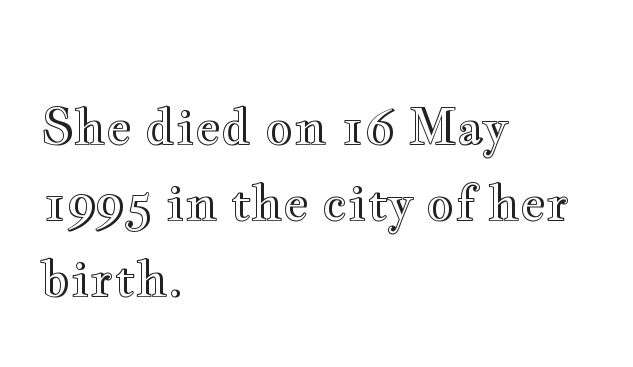
{"italic": "no", "width": "wide", "x_height": "small", "monospaced": "no", "underline": "no", "align": "left", "line_spacing": "normal", "line_spacing_ratio": 1.55, "letter_spacing": "normal", "letter_spacing_em": 0.0, "glyph_px": 49}
